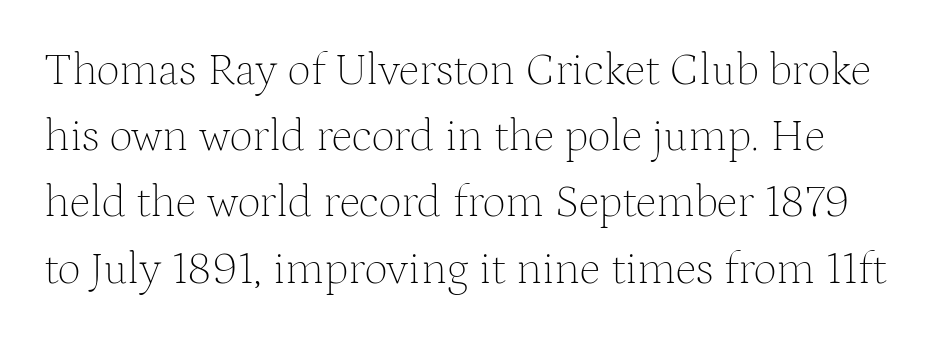
Q: Is the text bold? A: No.
Q: Is the text italic (slanted)? A: No, it is upright.
Q: Is the typeface a serif or a sans-serif typeface? A: Serif.
Q: Is the text underlined? A: No.
Q: Is the spacing between letters normal or unusually wide? A: Normal.
Q: Is the spacing between lines tight, normal or loose? A: Normal.
Q: Width (condensed, normal, or wide)? A: Normal.
Q: Stroke contrast? A: Medium.
Q: x-height? A: Medium.
Q: Monospaced? A: No.
